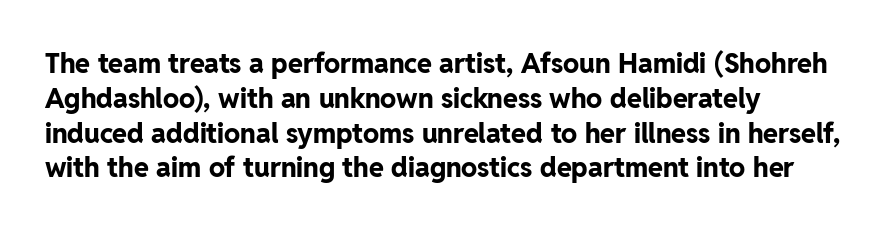
The words here are not underlined. Style check: upright. Typesetter's note: full bold, strokes at maximum text heaviness. Left-aligned paragraph, ragged on the right. One glance says typical: line gaps are just what's usual. Look at the tracking — it's just the regular setting, nothing added.
